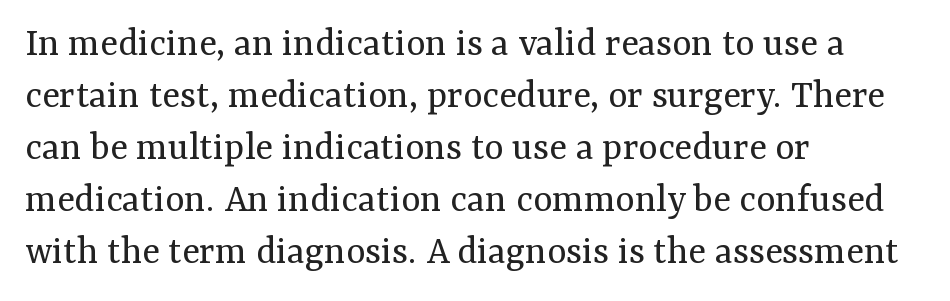
{"serif": "yes", "italic": "no", "bold": "no", "weight": "regular", "width": "normal", "stroke_contrast": "medium", "x_height": "medium", "monospaced": "no", "underline": "no", "align": "left", "line_spacing": "normal", "line_spacing_ratio": 1.27, "letter_spacing": "normal", "letter_spacing_em": 0.0, "glyph_px": 41}
